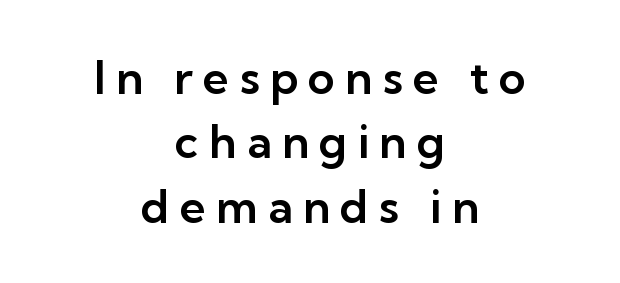
The leading is moderate, giving the passage an even texture. These lines were composed using upright roman letters. Beneath every word, the page is bare. These lines are rendered in a variable-pitch font. Someone cranked the tracking dial way up on this one. Short and long lines alike share a common midpoint.
